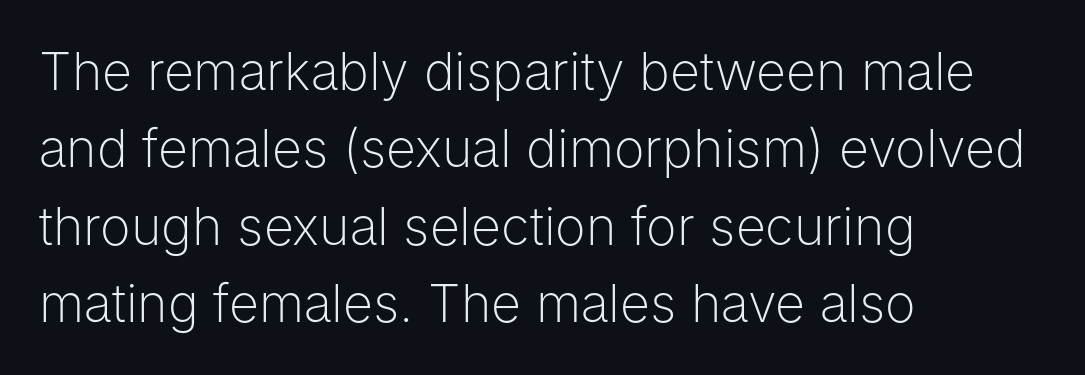
{"serif": "no", "italic": "no", "bold": "no", "weight": "light", "width": "normal", "stroke_contrast": "low", "x_height": "medium", "monospaced": "no", "underline": "no", "align": "left", "line_spacing": "normal", "line_spacing_ratio": 1.49, "letter_spacing": "normal", "letter_spacing_em": 0.0, "glyph_px": 52}
